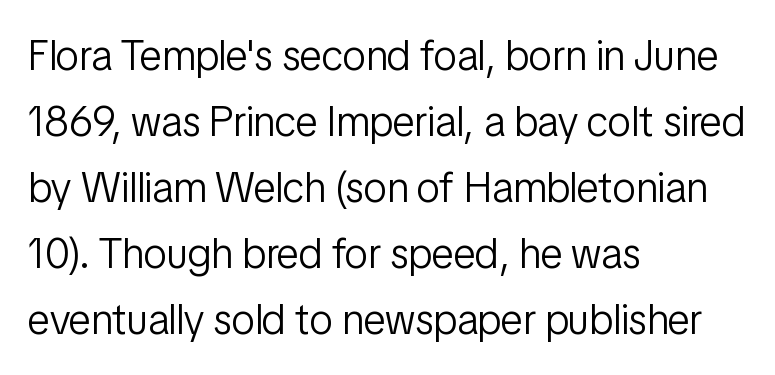
Q: Is the text bold? A: No.
Q: Is the text italic (slanted)? A: No, it is upright.
Q: Is the typeface a serif or a sans-serif typeface? A: Sans-serif.
Q: Is the text underlined? A: No.
Q: How is the paragraph aligned? A: Left-aligned.
Q: Is the spacing between letters normal or unusually wide? A: Normal.
Q: Is the spacing between lines tight, normal or loose? A: Normal.
Q: Width (condensed, normal, or wide)? A: Condensed.
Q: Stroke contrast? A: Low.
Q: x-height? A: Medium.
Q: Monospaced? A: No.
